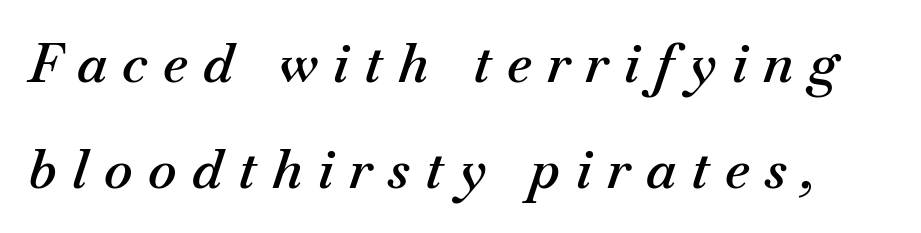
The image shows 54 px semibold type, italic (leaning right); set loose line spacing (1.97x), unusually wide letter spacing (+0.29 em), not underlined; medium stroke contrast and a small x-height.
